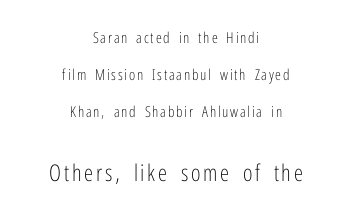
Q: Is the text bold? A: No.
Q: Is the text italic (slanted)? A: No, it is upright.
Q: Is the text underlined? A: No.
Q: How is the paragraph aligned? A: Centered.
Q: Is the spacing between lines tight, normal or loose? A: Loose.
Q: Which block of text is set in a larger size, the first (top) or the second (bottom)? A: The second (bottom) one.
